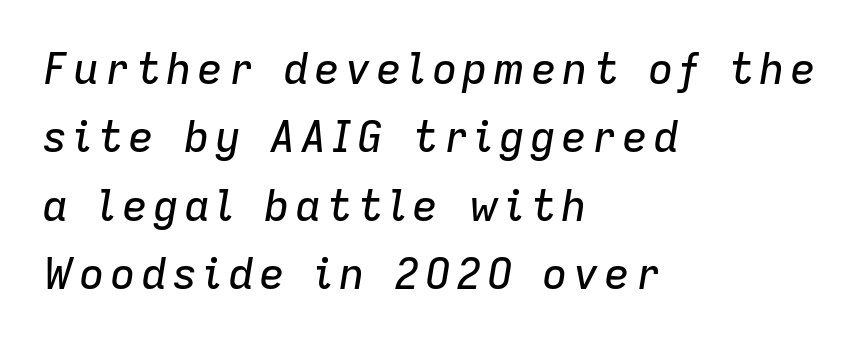
Q: Is the text italic (slanted)? A: Yes, it leans right by about 9 degrees.
Q: Is the text underlined? A: No.
Q: How is the paragraph aligned? A: Left-aligned.
Q: Is the spacing between lines tight, normal or loose? A: Normal.
Q: Width (condensed, normal, or wide)? A: Normal.
Q: Stroke contrast? A: Low.
Q: x-height? A: Medium.
Q: Monospaced? A: No.
